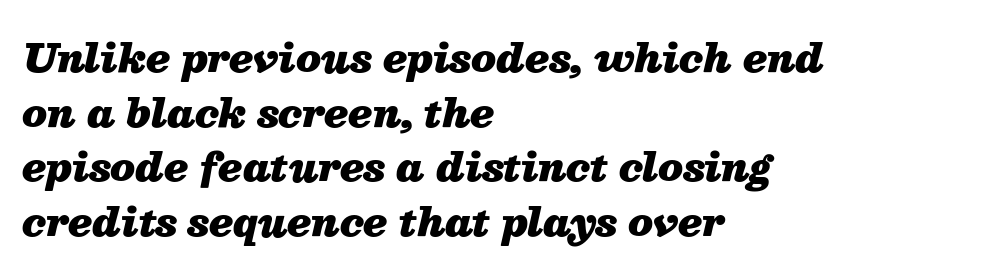
The image shows 39 px heavy type, italic (leaning right); set left-aligned, normal line spacing (1.4x), normal letter spacing, not underlined; medium stroke contrast and a medium x-height.
